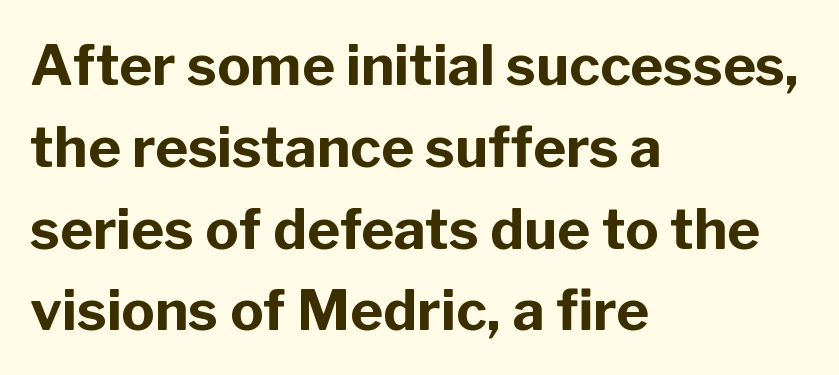
Descender tails drop into unmarked territory. Notice how descenders clear the ascenders below comfortably — that's standard leading. Strokes here are thick enough to call this a true bold. The rag falls on the right side of this text block. Examine the stroke ends and you'll find no serifs. Standard letterfit; no display-style spreading of the glyphs.
